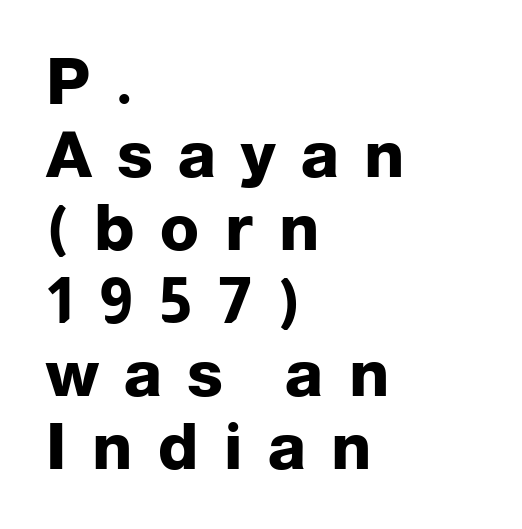
{"serif": "no", "italic": "no", "bold": "yes", "weight": "heavy", "width": "normal", "stroke_contrast": "low", "x_height": "medium", "monospaced": "no", "underline": "no", "align": "left", "line_spacing": "tight", "line_spacing_ratio": 1.14, "letter_spacing": "wide", "letter_spacing_em": 0.4, "glyph_px": 64}
